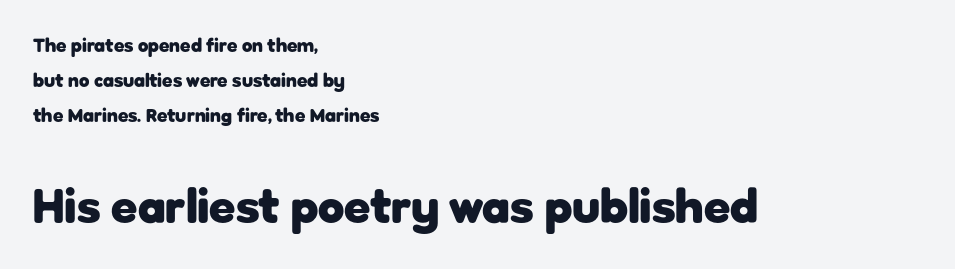
Q: Is the text bold? A: Yes.
Q: Is the text italic (slanted)? A: No, it is upright.
Q: Is the typeface a serif or a sans-serif typeface? A: Sans-serif.
Q: Is the text underlined? A: No.
Q: How is the paragraph aligned? A: Left-aligned.
Q: Is the spacing between letters normal or unusually wide? A: Normal.
Q: Which block of text is set in a larger size, the first (top) or the second (bottom)? A: The second (bottom) one.
Q: Width (condensed, normal, or wide)? A: Normal.
Q: Stroke contrast? A: Low.
Q: x-height? A: Medium.
Q: Monospaced? A: No.
